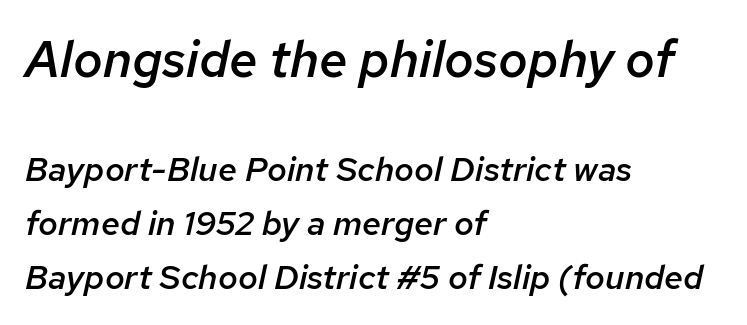
Looks like regular typesetting: each glyph gets only the width it needs. In this sample the first text group is rendered at the bigger scale. Is the type slanted? Yes — the strokes lean at a clear angle. Compared with typical paragraphs, the rows here are spaced about the same.
